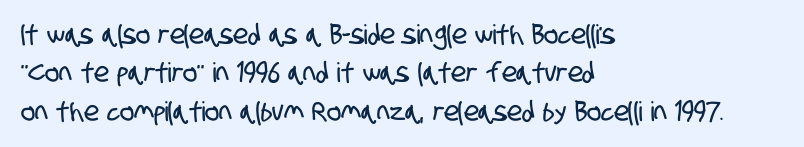
The image shows 27 px text type; set left-aligned, normal line spacing (1.42x), normal letter spacing, not underlined.
